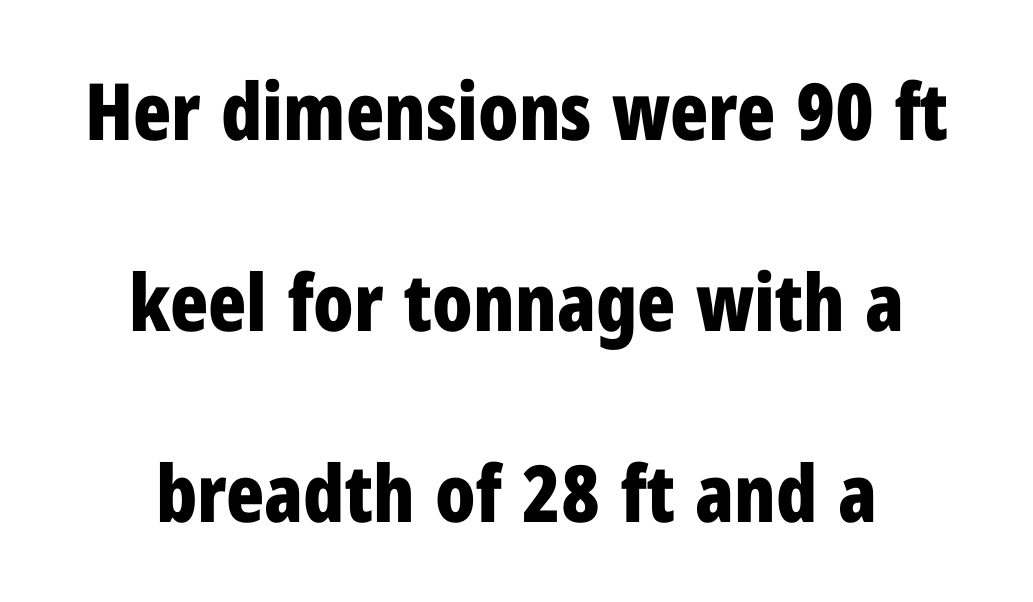
Q: Is the text bold? A: Yes.
Q: Is the text italic (slanted)? A: No, it is upright.
Q: Is the typeface a serif or a sans-serif typeface? A: Sans-serif.
Q: Is the text underlined? A: No.
Q: How is the paragraph aligned? A: Centered.
Q: Is the spacing between letters normal or unusually wide? A: Normal.
Q: Is the spacing between lines tight, normal or loose? A: Loose.
Q: Width (condensed, normal, or wide)? A: Condensed.
Q: Stroke contrast? A: Low.
Q: x-height? A: Medium.
Q: Monospaced? A: No.
